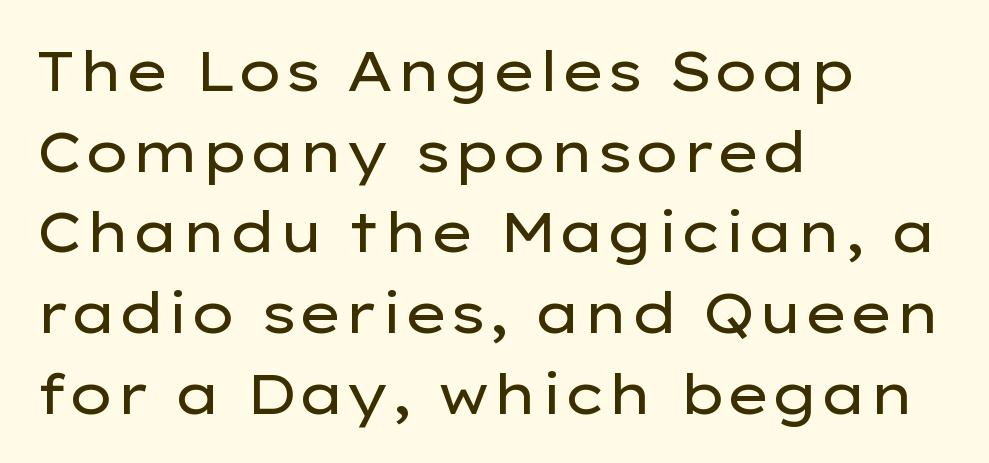
The image shows 56 px regular-weight, wide sans-serif type, upright; set left-aligned, normal line spacing (1.44x), normal letter spacing, not underlined; low stroke contrast and a medium x-height.
